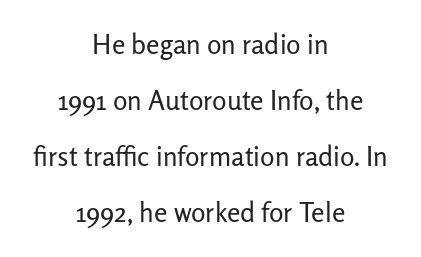
Q: Is the text bold? A: No.
Q: Is the text italic (slanted)? A: No, it is upright.
Q: Is the text underlined? A: No.
Q: How is the paragraph aligned? A: Centered.
Q: Is the spacing between letters normal or unusually wide? A: Normal.
Q: Is the spacing between lines tight, normal or loose? A: Loose.
